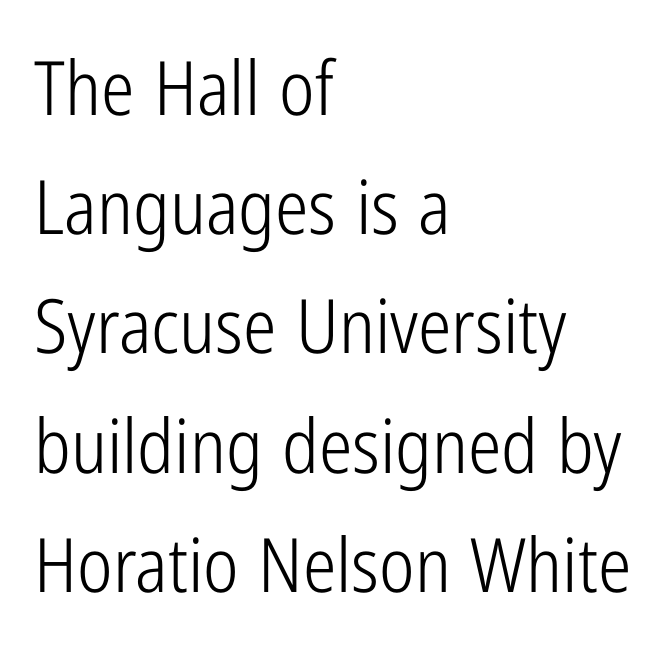
{"serif": "no", "italic": "no", "bold": "no", "weight": "light", "width": "condensed", "stroke_contrast": "low", "x_height": "medium", "monospaced": "no", "underline": "no", "align": "left", "line_spacing": "normal", "line_spacing_ratio": 1.59, "letter_spacing": "normal", "letter_spacing_em": 0.0, "glyph_px": 75}
